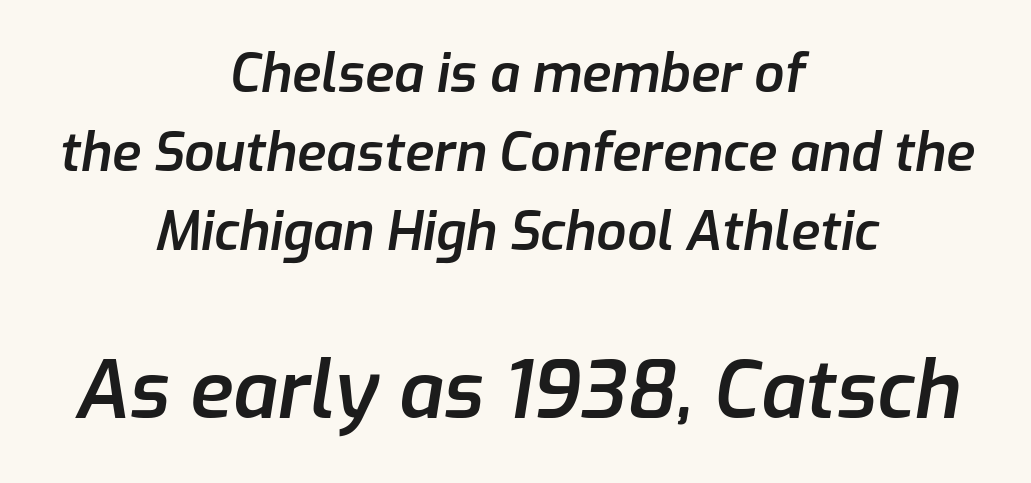
{"italic": "yes", "lean": "right", "slant_degrees": 9, "bold": "semi", "weight": "semibold", "width": "normal", "stroke_contrast": "low", "x_height": "medium", "monospaced": "no", "underline": "no", "align": "center", "line_spacing": "normal", "line_spacing_ratio": 1.49, "letter_spacing": "normal", "letter_spacing_em": 0.0, "larger_block": "second", "size_ratio": 1.49, "glyph_px": 79}
